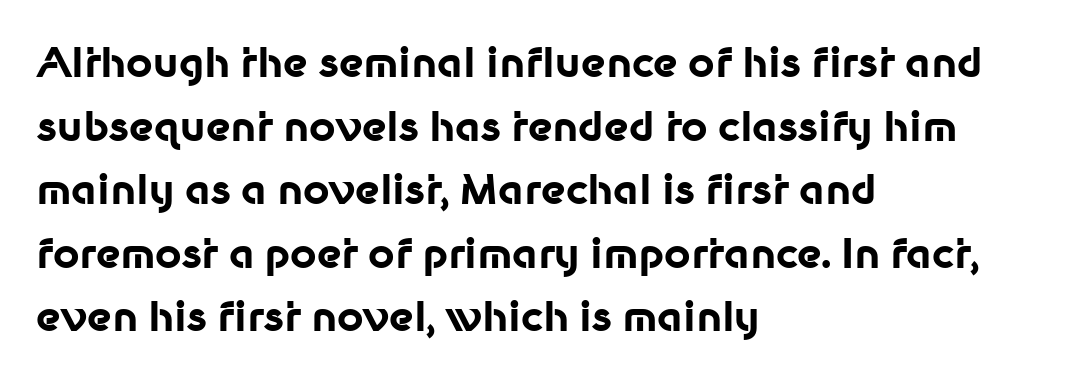
You can tell from the bare stems that sans-serif type was used. Designer's note — italics off, roman on. Notice how descenders clear the ascenders below comfortably — that's standard leading. The strip under each line holds only bare page.
